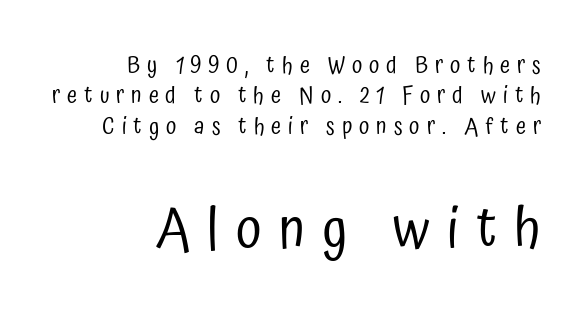
The typeface chosen for these lines omits serifs. Typesetter's note — lower block bumped up in size, upper block left smaller. Interline gaps are of average width in this sample. Short and long lines alike share a common ending point at right.
